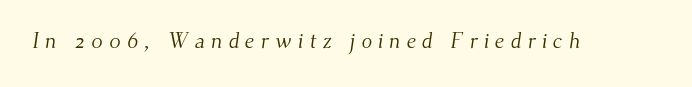
Q: Is the text bold? A: No.
Q: Is the text underlined? A: No.
Q: Is the spacing between letters normal or unusually wide? A: Unusually wide.
